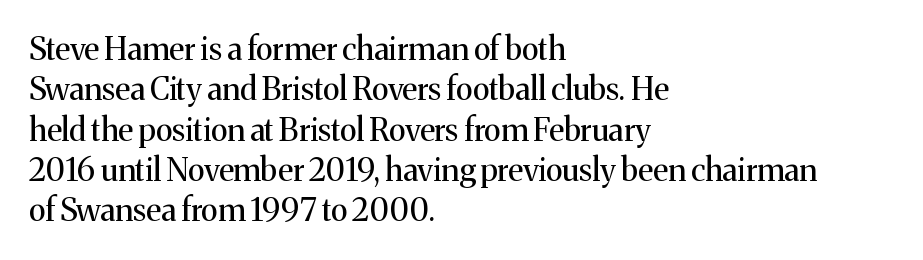
The image shows 31 px regular-weight serif type, upright; set left-aligned, normal line spacing (1.3x), normal letter spacing, not underlined; medium stroke contrast and a medium x-height.
